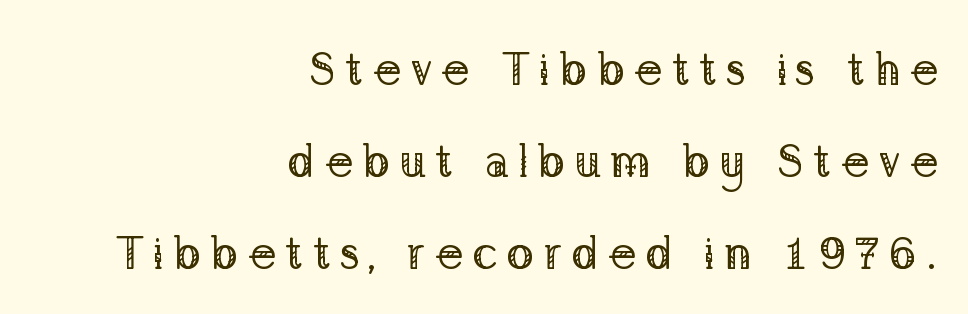
The image shows 46 px regular-weight serif type, upright; set right-aligned, loose line spacing (2.0x), not underlined; low stroke contrast and a medium x-height.
